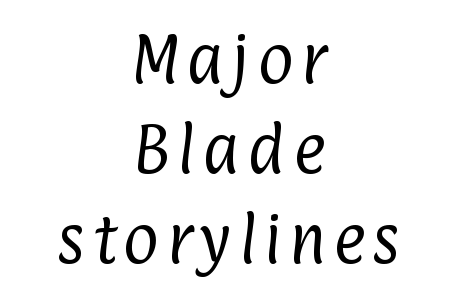
Q: Is the text bold? A: No.
Q: Is the typeface a serif or a sans-serif typeface? A: Sans-serif.
Q: Is the text underlined? A: No.
Q: How is the paragraph aligned? A: Centered.
Q: Is the spacing between lines tight, normal or loose? A: Normal.
Q: Width (condensed, normal, or wide)? A: Condensed.
Q: Stroke contrast? A: Low.
Q: x-height? A: Medium.
Q: Monospaced? A: No.
